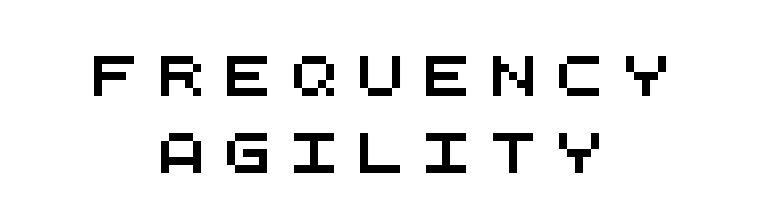
Q: Is the typeface a serif or a sans-serif typeface? A: Sans-serif.
Q: Is the text underlined? A: No.
Q: How is the paragraph aligned? A: Centered.
Q: Is the spacing between letters normal or unusually wide? A: Unusually wide.
Q: Is the spacing between lines tight, normal or loose? A: Loose.
Q: Width (condensed, normal, or wide)? A: Wide.
Q: Stroke contrast? A: Medium.
Q: x-height? A: Large.
Q: Monospaced? A: Yes.
